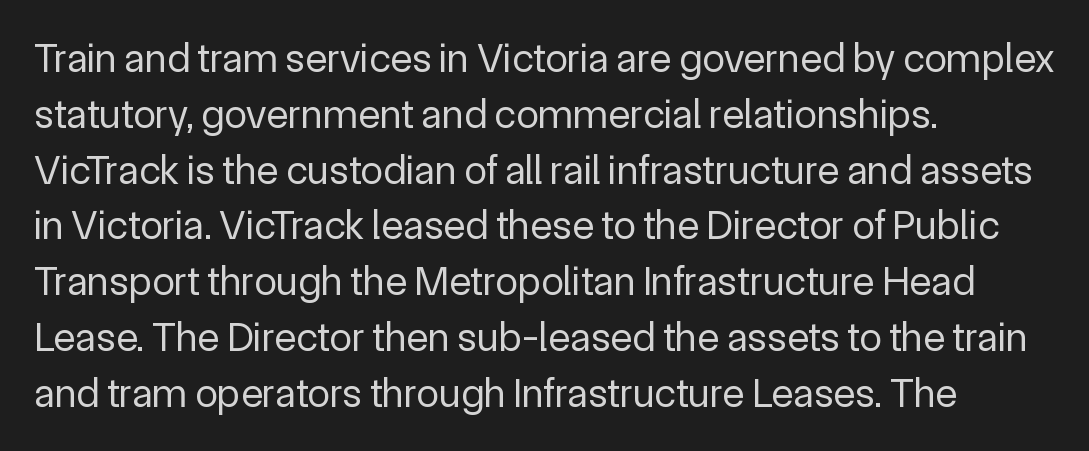
{"serif": "no", "italic": "no", "bold": "no", "weight": "regular", "width": "normal", "x_height": "medium", "monospaced": "no", "underline": "no", "align": "left", "line_spacing": "normal", "line_spacing_ratio": 1.36, "letter_spacing": "normal", "letter_spacing_em": 0.0, "glyph_px": 41}
